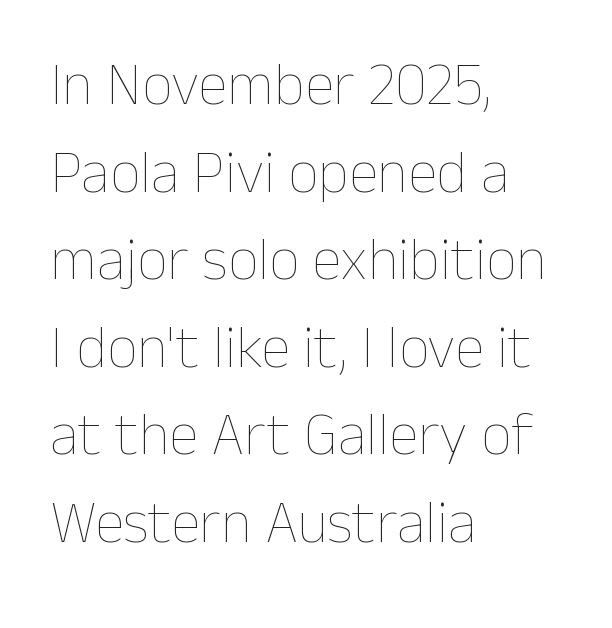
Q: Is the text bold? A: No.
Q: Is the text italic (slanted)? A: No, it is upright.
Q: Is the text underlined? A: No.
Q: How is the paragraph aligned? A: Left-aligned.
Q: Is the spacing between letters normal or unusually wide? A: Normal.
Q: Is the spacing between lines tight, normal or loose? A: Normal.
Q: Width (condensed, normal, or wide)? A: Normal.
Q: Stroke contrast? A: Low.
Q: x-height? A: Medium.
Q: Monospaced? A: No.
